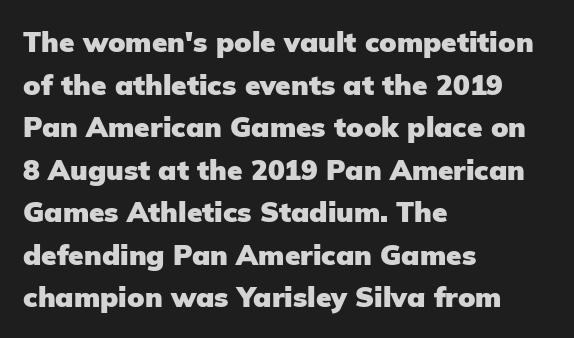
This sample uses an upright cut, with every glyph sitting square on the baseline. Typesetter's note: full bold, strokes at maximum text heaviness. The face used here is a sans, in the tradition of grotesques and geometrics. The foot of each line stays bare and open.
